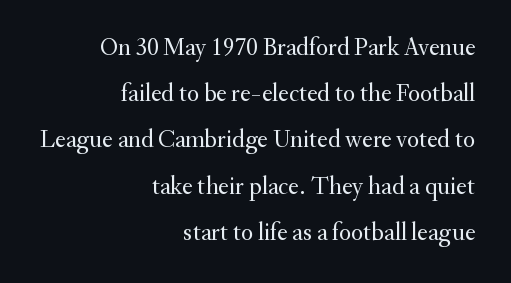
The passage shown is not underscored anywhere. Tall strokes in this sample are plumb rather than angled. The ragged edge is on the left, which tells us the setting is flush right. On a weight scale, this lands at 450 or below.
